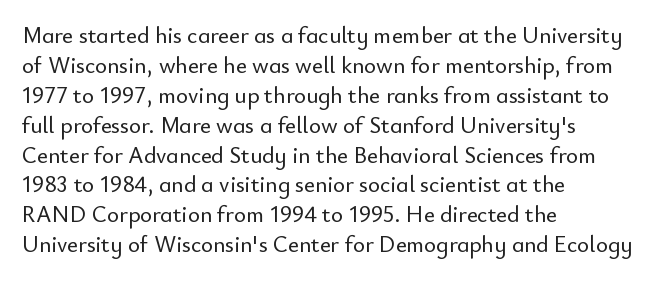
{"italic": "no", "underline": "no", "align": "left", "line_spacing": "normal", "line_spacing_ratio": 1.3, "letter_spacing": "normal", "letter_spacing_em": 0.0, "glyph_px": 23}
